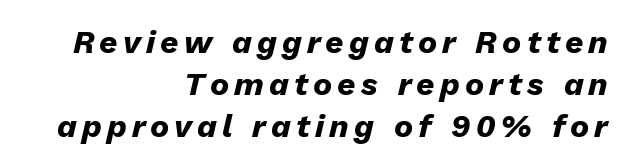
The image shows 32 px heavy type, italic (leaning right); set right-aligned, normal line spacing (1.32x), not underlined; low stroke contrast and a medium x-height.
